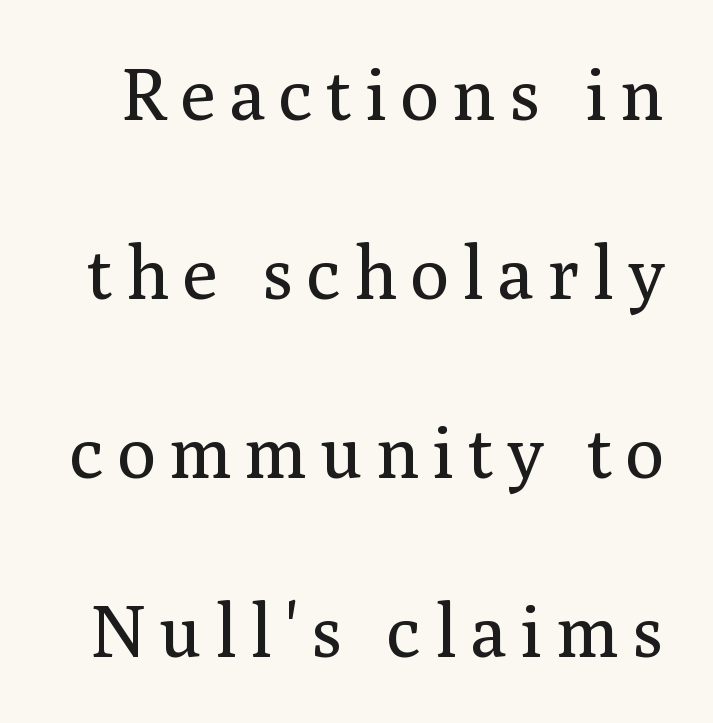
A serif font was chosen for this passage. A typesetter would mark this as roman, not italic. Plain, unruled lines of type. Is this a fixed-width face? No — the glyphs have proportional, varying widths. Interline gaps are noticeably wide in this sample. The font sits on the lighter half of the weight spectrum, regular included.
